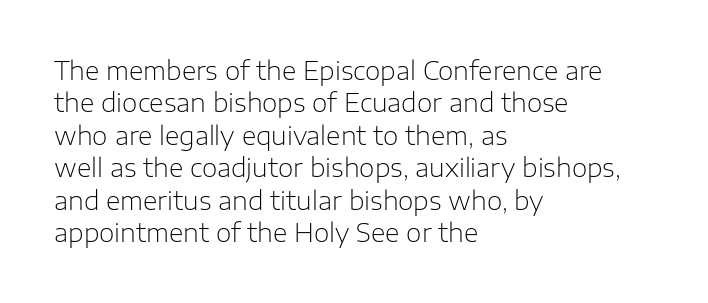
The words here are not underlined. Whoever set this chose a conventional vertical rhythm. Honestly, the letter spacing is just normal — you wouldn't notice it. Tall strokes in this sample are plumb rather than angled. Compared with a centered layout, this one pins lines to the left instead. The weight tops out at a normal text grade.
